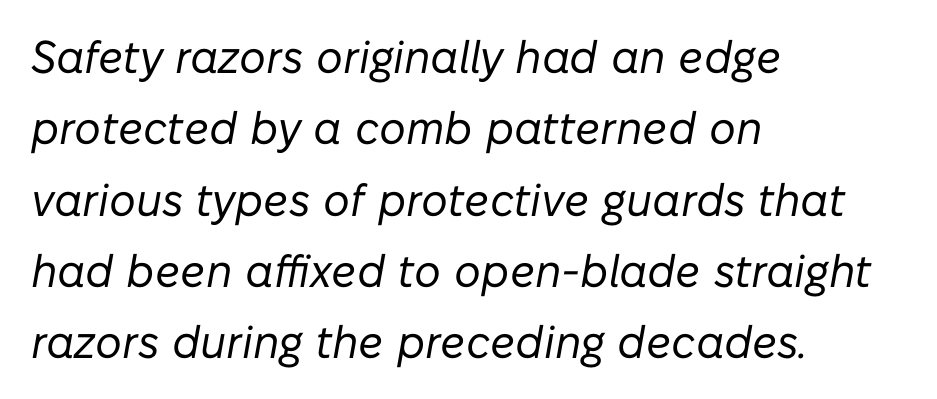
{"italic": "yes", "lean": "right", "slant_degrees": 10, "bold": "no", "weight": "regular", "width": "normal", "stroke_contrast": "low", "x_height": "medium", "monospaced": "no", "underline": "no", "align": "left", "line_spacing": "normal", "line_spacing_ratio": 1.55, "letter_spacing": "normal", "letter_spacing_em": 0.0, "glyph_px": 46}
